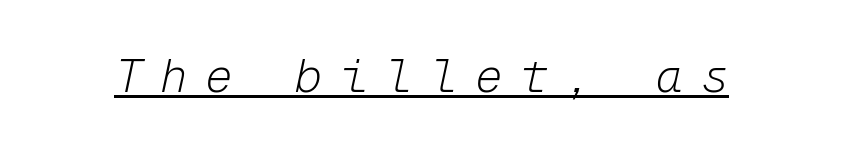
The image shows 46 px light type, italic (leaning right), monospaced; set unusually wide letter spacing (+0.38 em), underlined; low stroke contrast and a medium x-height.
